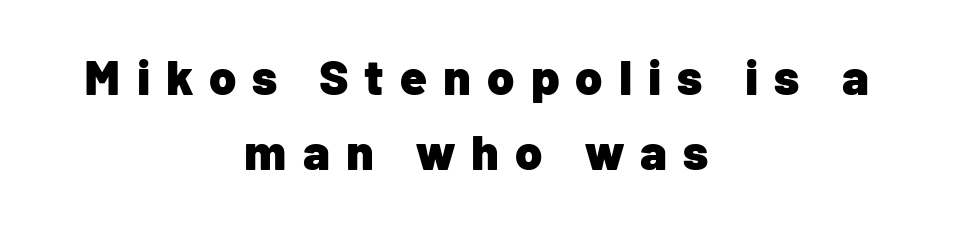
No italicization has been applied; the sample stays upright. The baseline area is clear. Does the weight exceed regular? Yes, all the way to bold. The rendering inserts visible extra space after every character. Regular leading. A student would call this center alignment; a typographer would say set centered.
